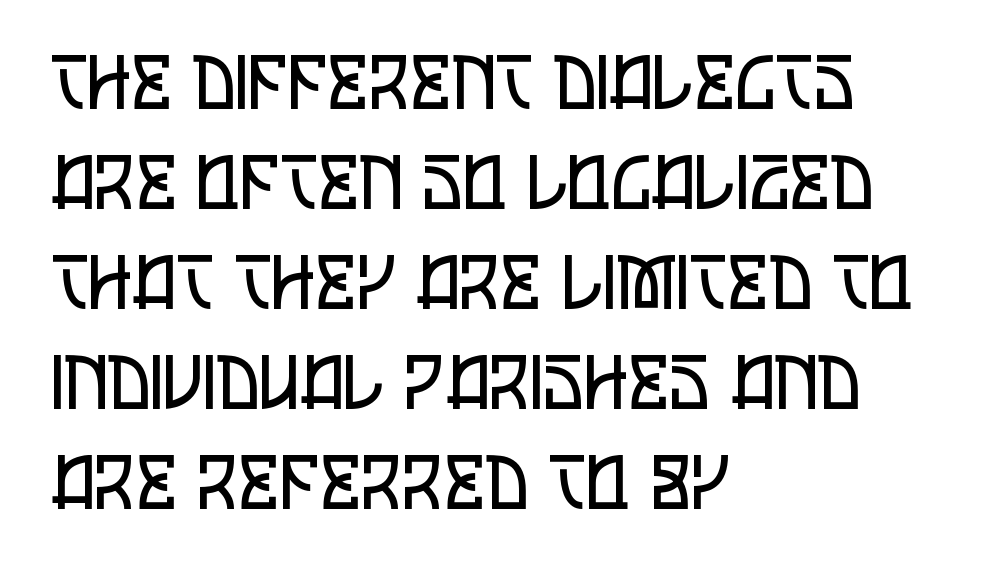
The image shows 74 px regular-weight, condensed sans-serif type, upright; set left-aligned, normal line spacing (1.35x), normal letter spacing, not underlined; low stroke contrast and a large x-height.
